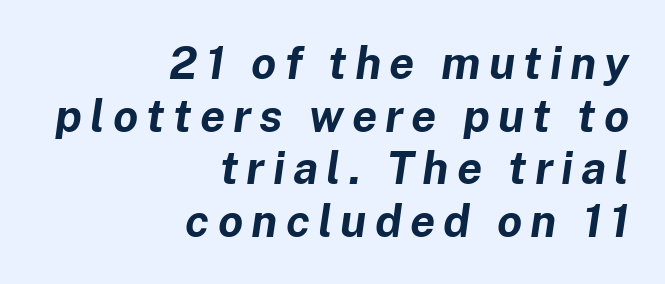
Q: Is the text bold? A: Yes.
Q: Is the text italic (slanted)? A: Yes, it leans right by about 8 degrees.
Q: Is the text underlined? A: No.
Q: How is the paragraph aligned? A: Right-aligned.
Q: Width (condensed, normal, or wide)? A: Normal.
Q: Stroke contrast? A: Low.
Q: x-height? A: Medium.
Q: Monospaced? A: No.
